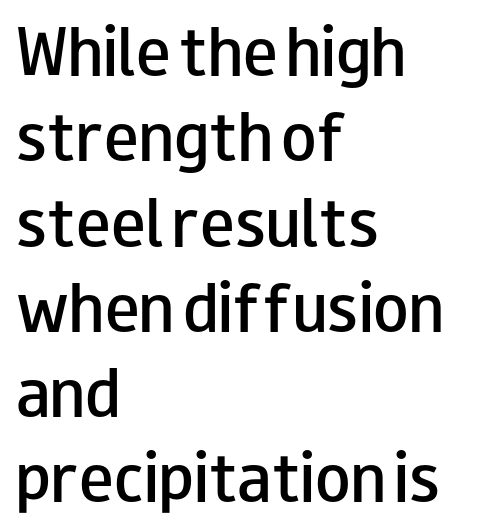
The image shows 58 px semibold, wide sans-serif type, upright; set left-aligned, normal line spacing (1.47x), normal letter spacing, not underlined; low stroke contrast and a small x-height.
